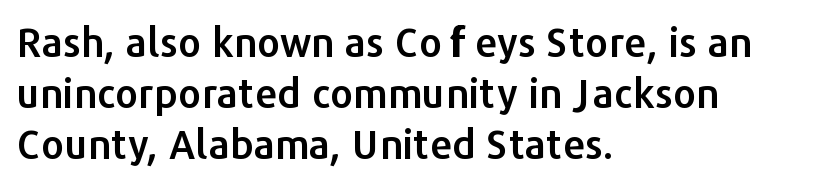
The image shows 40 px sans-serif type, upright; set left-aligned, normal line spacing (1.28x), normal letter spacing, not underlined; low stroke contrast and a medium x-height.
